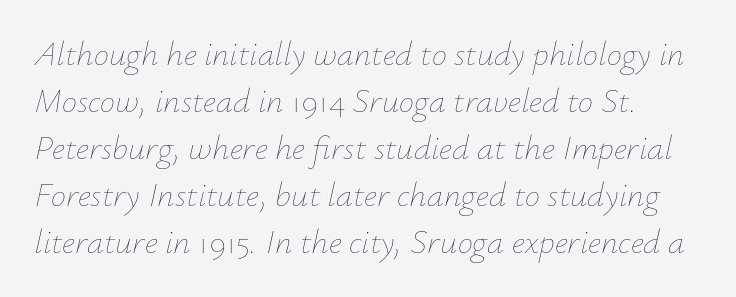
The image shows 34 px thin type, italic (leaning right); set normal line spacing (1.38x), normal letter spacing, not underlined; low stroke contrast and a small x-height.
